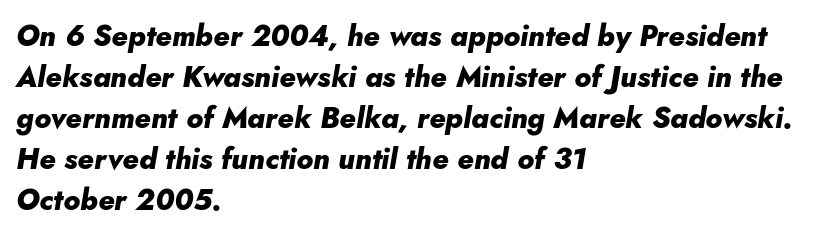
Does the weight exceed regular? Yes, all the way to bold. This rendering features lettering with no underline. These lines are rendered in a variable-pitch font. Looking at the ascenders, they clearly lean. There is no visible air inserted between adjacent glyphs. Alignment: flush left.
